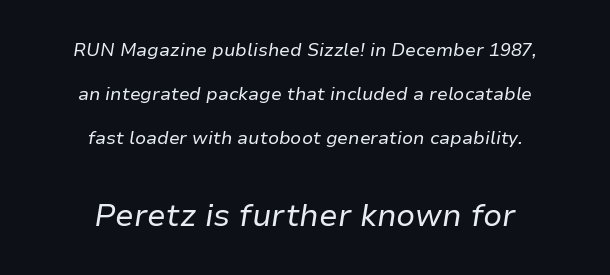
Q: Is the text bold? A: No.
Q: Is the text italic (slanted)? A: Yes, it leans right by about 9 degrees.
Q: Is the text underlined? A: No.
Q: How is the paragraph aligned? A: Centered.
Q: Is the spacing between letters normal or unusually wide? A: Normal.
Q: Is the spacing between lines tight, normal or loose? A: Loose.
Q: Which block of text is set in a larger size, the first (top) or the second (bottom)? A: The second (bottom) one.
Q: Width (condensed, normal, or wide)? A: Normal.
Q: Stroke contrast? A: Low.
Q: x-height? A: Medium.
Q: Monospaced? A: No.
